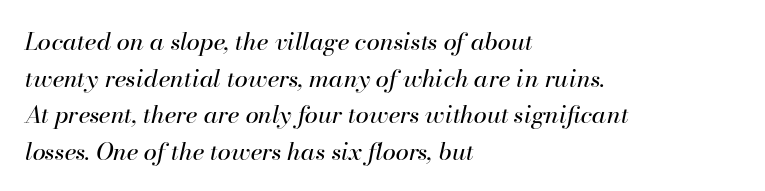
{"italic": "yes", "lean": "right", "slant_degrees": 13, "bold": "no", "underline": "no", "align": "left", "line_spacing": "normal", "line_spacing_ratio": 1.53, "letter_spacing": "normal", "letter_spacing_em": 0.0, "glyph_px": 24}
